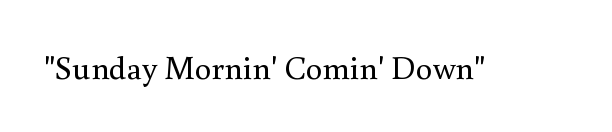
In terms of letterspacing, this is plain default setting. Do the characters align in a grid? No, the font is proportional. Lines of text with bare space underneath. This sample uses a serif face. This reads as an unemphasized weight, regular at the heaviest.
